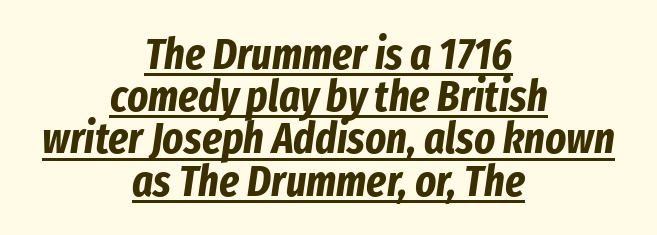
Cramped leading. The paragraph has two soft edges and a firm central axis. What stands out about the letter spacing? Nothing — it is the standard amount. Looks like regular typesetting: each glyph gets only the width it needs. Students, this is bold: see how much ink each stroke carries.
